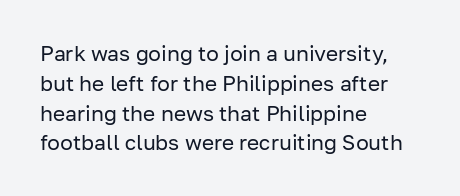
Quick note: interline space is typical. Nothing unusual about the tracking: characters are spaced as the font intends. Unmarked baselines from the first word to the last. No italicization has been applied; the sample stays upright.
